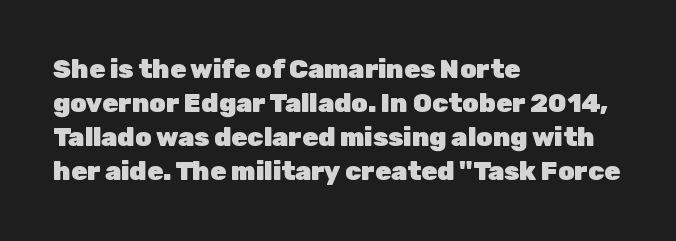
Q: Is the text bold? A: Yes.
Q: Is the text italic (slanted)? A: No, it is upright.
Q: Is the text underlined? A: No.
Q: How is the paragraph aligned? A: Left-aligned.
Q: Is the spacing between letters normal or unusually wide? A: Normal.
Q: Is the spacing between lines tight, normal or loose? A: Normal.
